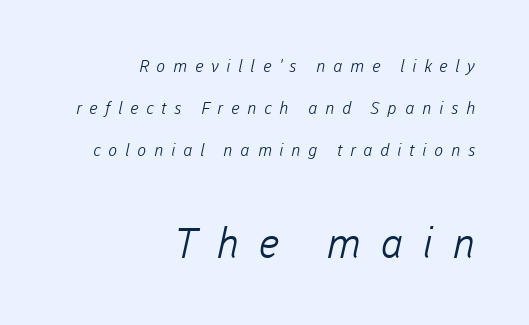
Q: Is the text bold? A: No.
Q: Is the typeface a serif or a sans-serif typeface? A: Sans-serif.
Q: Is the text underlined? A: No.
Q: How is the paragraph aligned? A: Right-aligned.
Q: Is the spacing between letters normal or unusually wide? A: Unusually wide.
Q: Is the spacing between lines tight, normal or loose? A: Loose.
Q: Which block of text is set in a larger size, the first (top) or the second (bottom)? A: The second (bottom) one.
Q: Width (condensed, normal, or wide)? A: Normal.
Q: Stroke contrast? A: Low.
Q: x-height? A: Medium.
Q: Monospaced? A: No.
